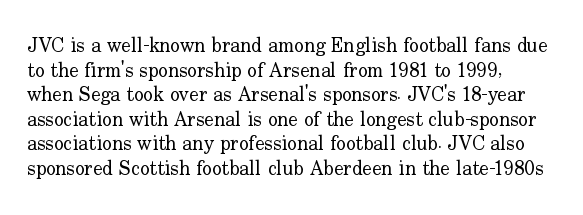
Q: Is the text bold? A: No.
Q: Is the text italic (slanted)? A: No, it is upright.
Q: Is the text underlined? A: No.
Q: How is the paragraph aligned? A: Left-aligned.
Q: Is the spacing between letters normal or unusually wide? A: Normal.
